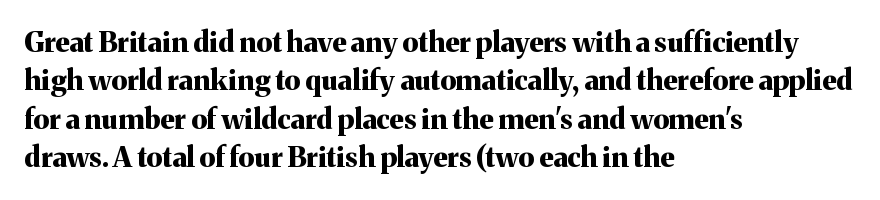
{"serif": "yes", "italic": "no", "bold": "yes", "weight": "bold", "width": "normal", "stroke_contrast": "medium", "x_height": "medium", "monospaced": "no", "underline": "no", "align": "left", "line_spacing": "normal", "line_spacing_ratio": 1.37, "letter_spacing": "normal", "letter_spacing_em": 0.0, "glyph_px": 28}
